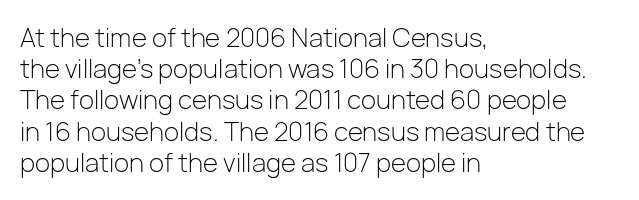
The image shows 25 px text type, upright; set left-aligned, normal line spacing (1.25x), normal letter spacing, not underlined.
